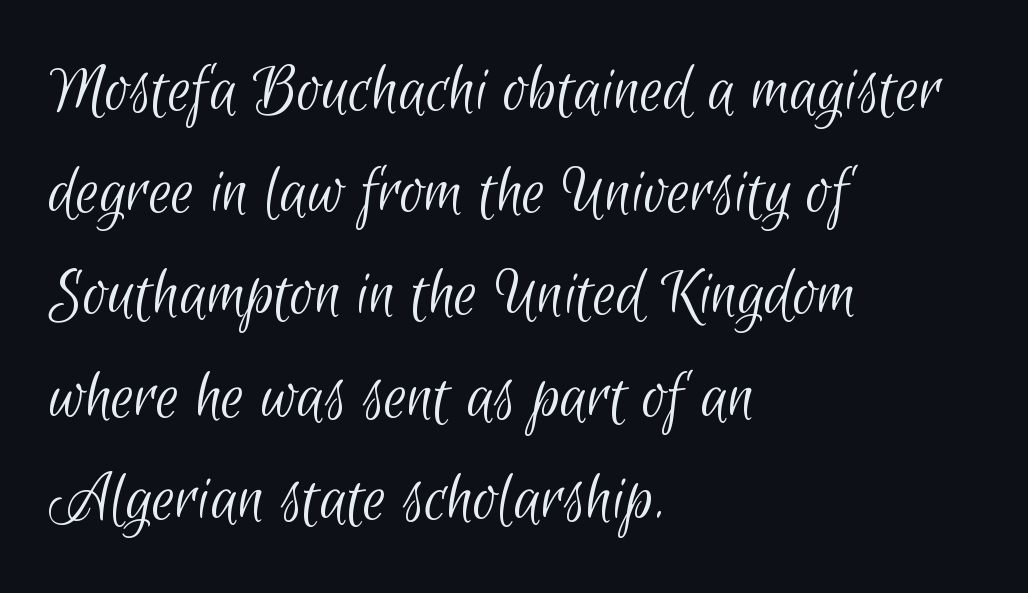
Observe the absence of serifs on each vertical stroke in this sample. Heaviness? Minimal to ordinary, like unemphasized prose. The vertical gap from one line to the next is medium. Each word holds together tightly as a unit, with standard inter-letter gaps. This rendering features lettering with no underline. Short and long lines alike share a common starting point at left.
